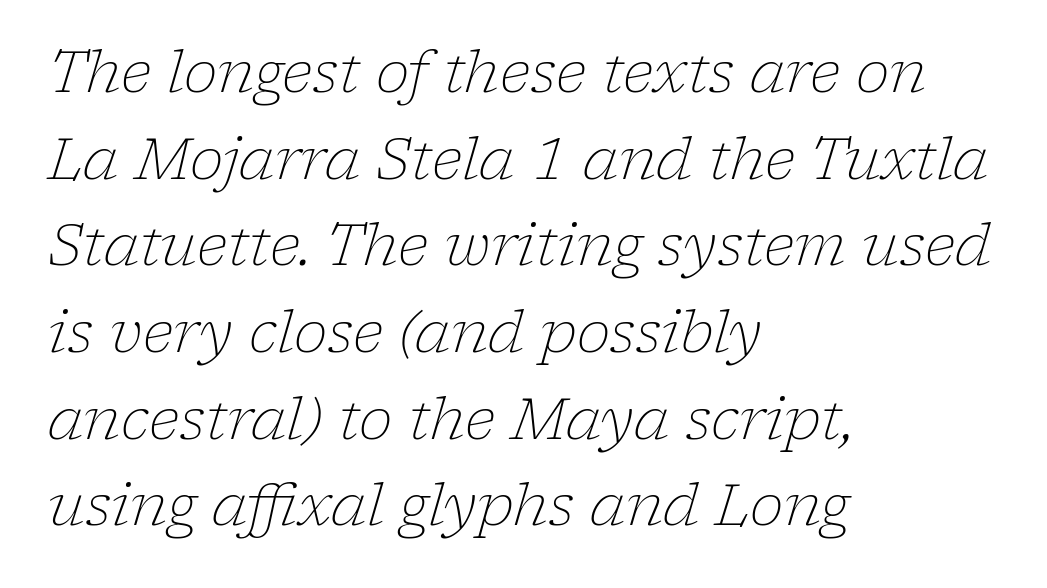
Q: Is the text bold? A: No.
Q: Is the text italic (slanted)? A: Yes, it leans right by about 17 degrees.
Q: Is the typeface a serif or a sans-serif typeface? A: Serif.
Q: Is the text underlined? A: No.
Q: How is the paragraph aligned? A: Left-aligned.
Q: Is the spacing between letters normal or unusually wide? A: Normal.
Q: Is the spacing between lines tight, normal or loose? A: Normal.
Q: Width (condensed, normal, or wide)? A: Normal.
Q: Stroke contrast? A: Low.
Q: x-height? A: Medium.
Q: Monospaced? A: No.
